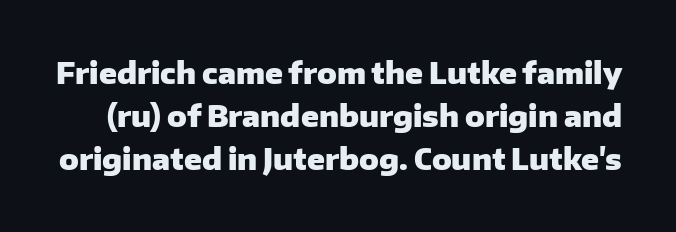
Q: Is the text bold? A: Yes.
Q: Is the text italic (slanted)? A: No, it is upright.
Q: Is the typeface a serif or a sans-serif typeface? A: Sans-serif.
Q: Is the text underlined? A: No.
Q: Is the spacing between letters normal or unusually wide? A: Normal.
Q: Is the spacing between lines tight, normal or loose? A: Normal.
Q: Width (condensed, normal, or wide)? A: Normal.
Q: Stroke contrast? A: Low.
Q: x-height? A: Medium.
Q: Monospaced? A: No.
